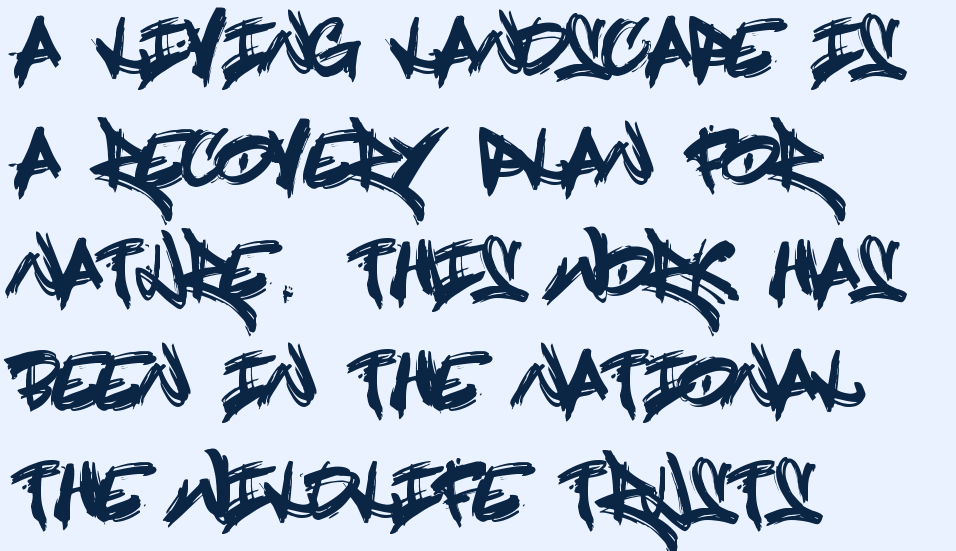
Q: Is the text italic (slanted)? A: Yes.
Q: Is the typeface a serif or a sans-serif typeface? A: Sans-serif.
Q: Is the text underlined? A: No.
Q: How is the paragraph aligned? A: Left-aligned.
Q: Is the spacing between letters normal or unusually wide? A: Normal.
Q: Is the spacing between lines tight, normal or loose? A: Normal.
Q: Width (condensed, normal, or wide)? A: Condensed.
Q: x-height? A: Large.
